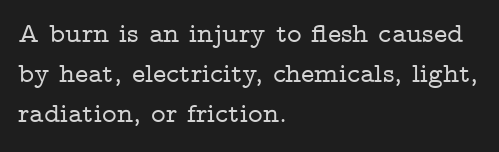
The image shows 28 px wide serif type, upright; set left-aligned, normal line spacing (1.43x), normal letter spacing, not underlined; low stroke contrast and a medium x-height.
